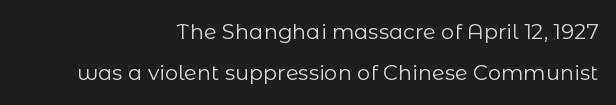
The type is set solid horizontally, with unmodified tracking. Stroke thickness stays within the range of a standard reading face or lighter. Does the lettering tilt? It doesn't — this is upright. Has an underline been added? It has not. This block would shrink considerably if given ordinary leading; it's expanded now. Compared with a flush-left layout, this one pins lines to the opposite, right side.
